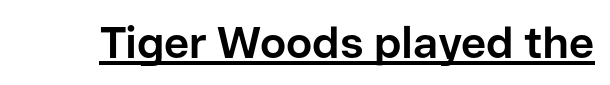
The image shows 44 px bold sans-serif type, upright; set normal letter spacing, underlined; low stroke contrast and a medium x-height.
